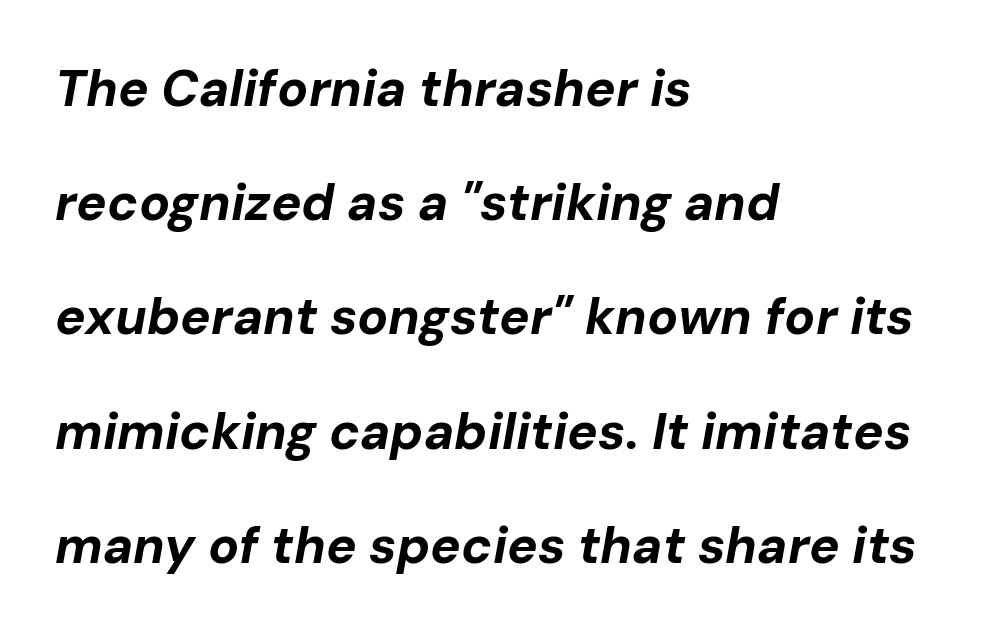
The image shows 51 px bold type, italic (leaning right); set left-aligned, loose line spacing (2.24x), normal letter spacing, not underlined; low stroke contrast and a medium x-height.
